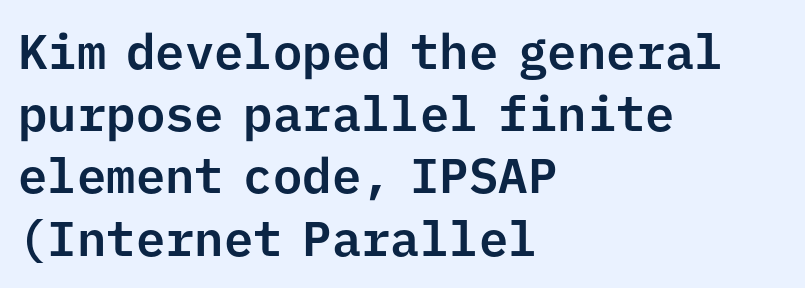
Do the characters align in a grid? Yes, the font is monospaced. The font's upright variant was chosen for this text. Each word holds together tightly as a unit, with standard inter-letter gaps. These lines are set flush left with a ragged right edge. The text was rendered using a sans face with plain stroke endings. Leading: standard.
